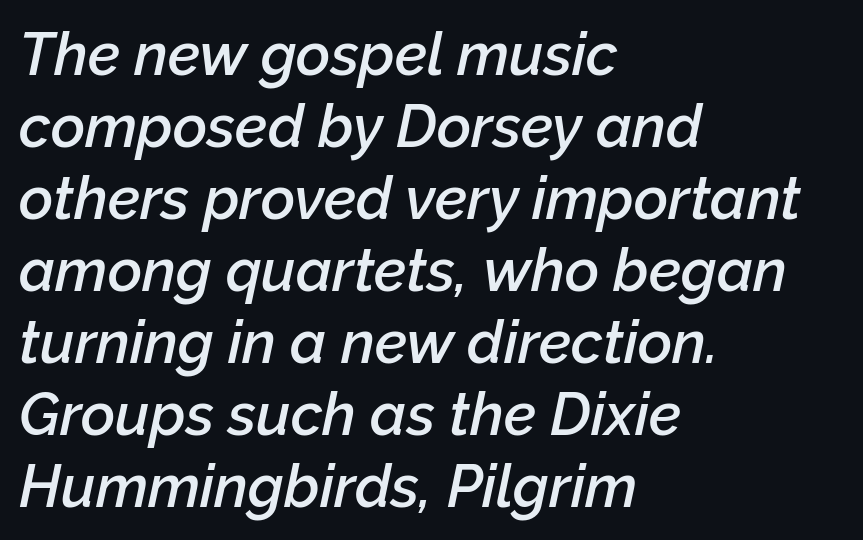
On the weight axis this lands at semibold, roughly 600. Looks like regular typesetting: each glyph gets only the width it needs. Honestly, there is no underline to notice here at all. Characters follow at the spacing the type designer built in.
